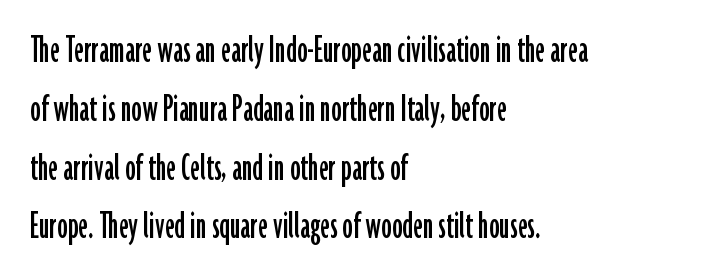
Q: Is the text italic (slanted)? A: No, it is upright.
Q: Is the typeface a serif or a sans-serif typeface? A: Sans-serif.
Q: Is the text underlined? A: No.
Q: How is the paragraph aligned? A: Left-aligned.
Q: Is the spacing between letters normal or unusually wide? A: Normal.
Q: Is the spacing between lines tight, normal or loose? A: Normal.
Q: Width (condensed, normal, or wide)? A: Condensed.
Q: Stroke contrast? A: Low.
Q: x-height? A: Medium.
Q: Monospaced? A: No.
